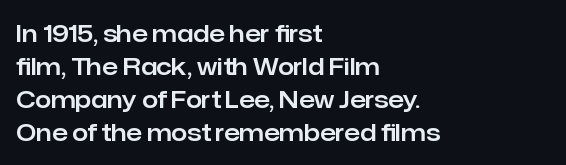
Plain, unruled lines of type. Letter spacing: default. Quick note: interline space is typical. Does the lettering tilt? It doesn't — this is upright. One-word summary of the alignment: left.
